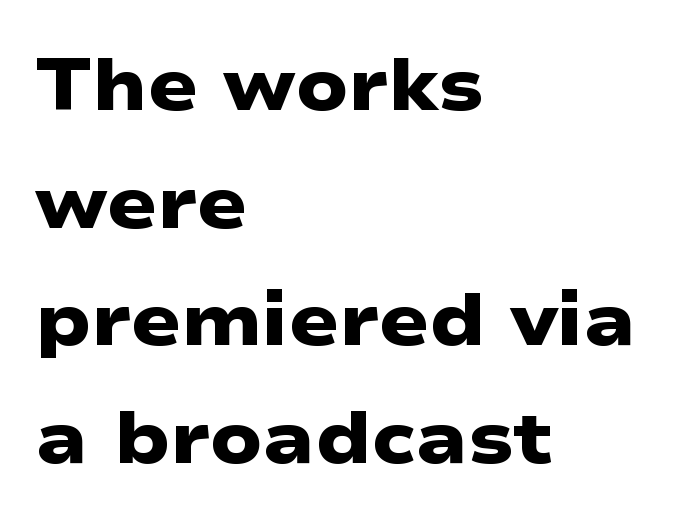
Serifs: no, the terminals of the letterforms are clean. Visually the block forms a straight wall on the left and a jagged coastline on the right. The passage shown is typed in a proportional face where columns would drift. Does the weight exceed regular? Yes, all the way to bold.
